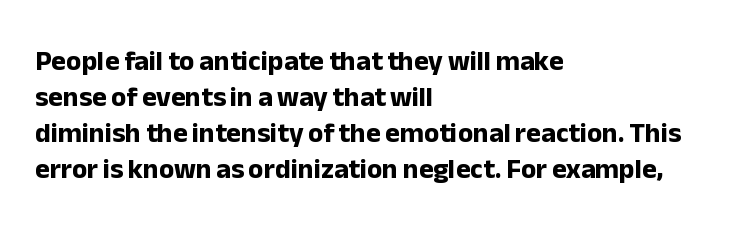
Q: Is the text bold? A: Yes.
Q: Is the text italic (slanted)? A: No, it is upright.
Q: Is the typeface a serif or a sans-serif typeface? A: Sans-serif.
Q: Is the text underlined? A: No.
Q: How is the paragraph aligned? A: Left-aligned.
Q: Is the spacing between letters normal or unusually wide? A: Normal.
Q: Is the spacing between lines tight, normal or loose? A: Normal.
Q: Width (condensed, normal, or wide)? A: Normal.
Q: Stroke contrast? A: Low.
Q: x-height? A: Medium.
Q: Monospaced? A: No.
